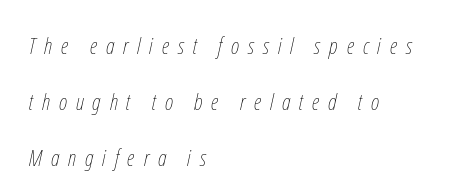
{"italic": "yes", "lean": "right", "slant_degrees": 12, "bold": "no", "underline": "no", "align": "left", "line_spacing": "loose", "line_spacing_ratio": 2.43, "letter_spacing": "wide", "letter_spacing_em": 0.38, "glyph_px": 23}
